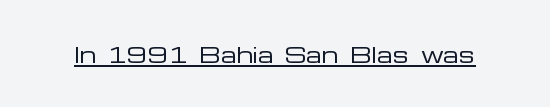
Q: Is the text bold? A: No.
Q: Is the text italic (slanted)? A: No, it is upright.
Q: Is the text underlined? A: Yes.
Q: Is the spacing between letters normal or unusually wide? A: Normal.
